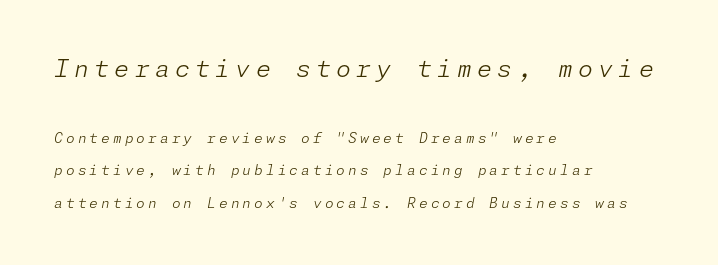
The image shows 24 px text type, italic (leaning right); set left-aligned, loose line spacing (2.32x), unusually wide letter spacing (+0.22 em), not underlined; the first (top) block is 1.71x larger.
